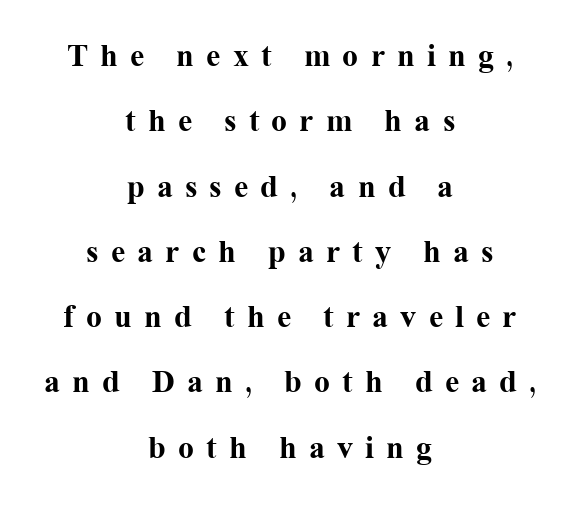
Varying glyph widths throughout — classic text-font behaviour. Bold? Absolutely — the strokes are thick and heavy. Quick note: not italic, upright. Leftover space on each line is divided equally before and after the words.
